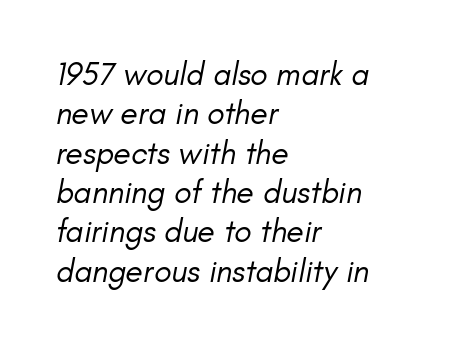
{"italic": "yes", "lean": "right", "slant_degrees": 11, "bold": "no", "weight": "regular", "width": "normal", "stroke_contrast": "low", "x_height": "small", "monospaced": "no", "underline": "no", "align": "left", "line_spacing_ratio": 1.23, "letter_spacing": "normal", "letter_spacing_em": 0.0, "glyph_px": 32}
